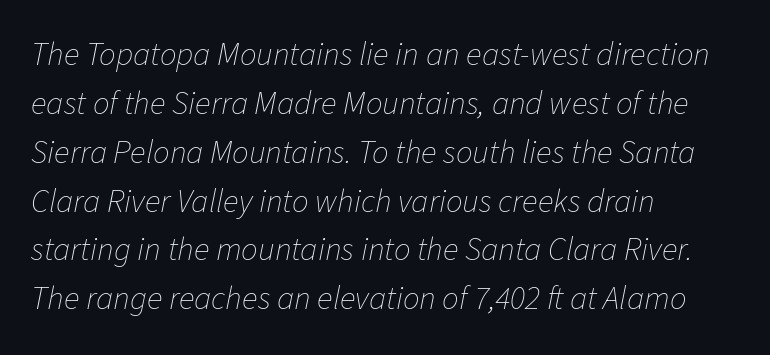
Looks like regular typesetting: each glyph gets only the width it needs. This reads as an unemphasized weight, regular at the heaviest. Layout note: lines flush left. Short note: letters normally spaced. Check the space under the baseline: it is left empty.
